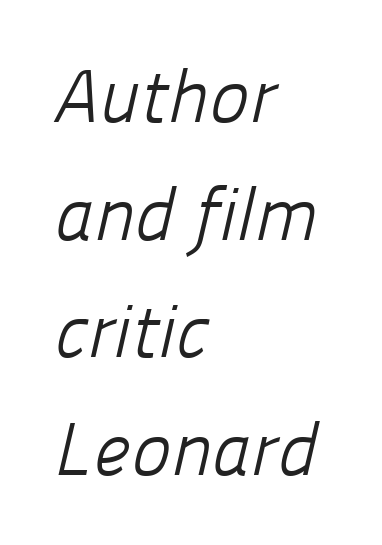
Q: Is the text bold? A: No.
Q: Is the typeface a serif or a sans-serif typeface? A: Sans-serif.
Q: Is the text underlined? A: No.
Q: How is the paragraph aligned? A: Left-aligned.
Q: Is the spacing between letters normal or unusually wide? A: Normal.
Q: Is the spacing between lines tight, normal or loose? A: Normal.
Q: Width (condensed, normal, or wide)? A: Normal.
Q: Stroke contrast? A: Low.
Q: x-height? A: Medium.
Q: Monospaced? A: No.
